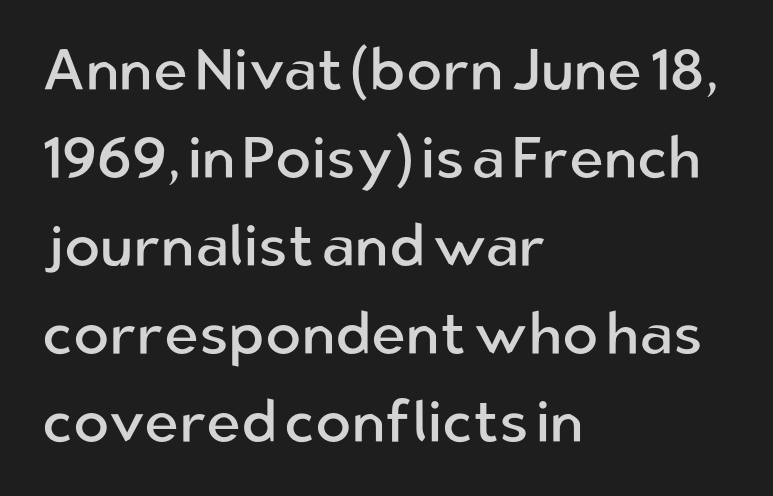
Posture: upright roman. Proportional: the letters do not fall into vertical columns. The passage shown is typeset with a sans-serif family. Horizontal bands of white between lines are of average thickness.
